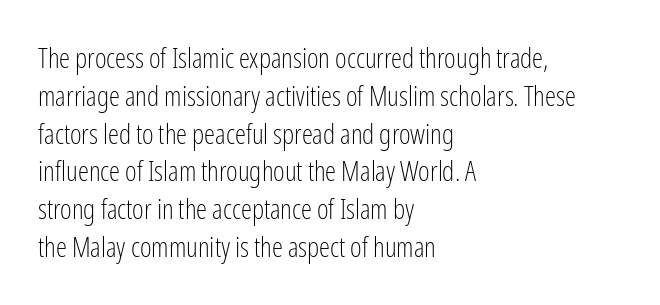
{"serif": "no", "italic": "no", "bold": "no", "weight": "light", "width": "condensed", "stroke_contrast": "low", "x_height": "medium", "monospaced": "no", "underline": "no", "align": "left", "line_spacing": "normal", "line_spacing_ratio": 1.35, "letter_spacing": "normal", "letter_spacing_em": 0.0, "glyph_px": 28}
